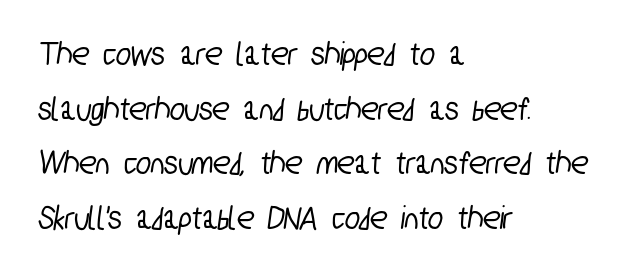
Check where the strokes stop: nothing finishes them off — pure sans. Letters rest on an invisible, unmarked baseline. Compared with typical body copy, the letter spacing here is the same. A typesetter would call this proportional, since set widths differ per character.
